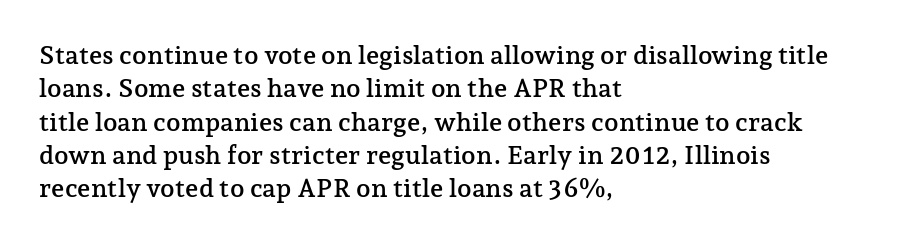
{"italic": "no", "underline": "no", "align": "left", "line_spacing": "normal", "line_spacing_ratio": 1.28, "letter_spacing": "normal", "letter_spacing_em": 0.0, "glyph_px": 26}
